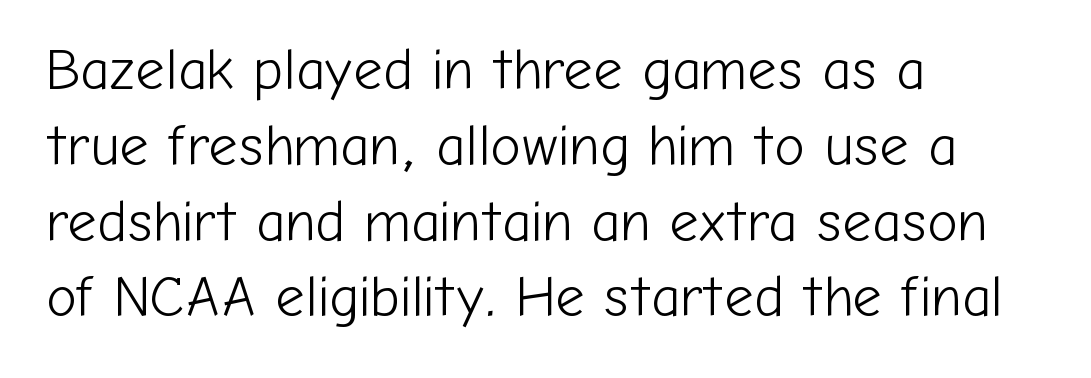
Q: Is the text bold? A: No.
Q: Is the text italic (slanted)? A: No, it is upright.
Q: Is the typeface a serif or a sans-serif typeface? A: Sans-serif.
Q: Is the text underlined? A: No.
Q: How is the paragraph aligned? A: Left-aligned.
Q: Is the spacing between letters normal or unusually wide? A: Normal.
Q: Is the spacing between lines tight, normal or loose? A: Normal.
Q: Width (condensed, normal, or wide)? A: Normal.
Q: Stroke contrast? A: Low.
Q: x-height? A: Medium.
Q: Monospaced? A: No.
